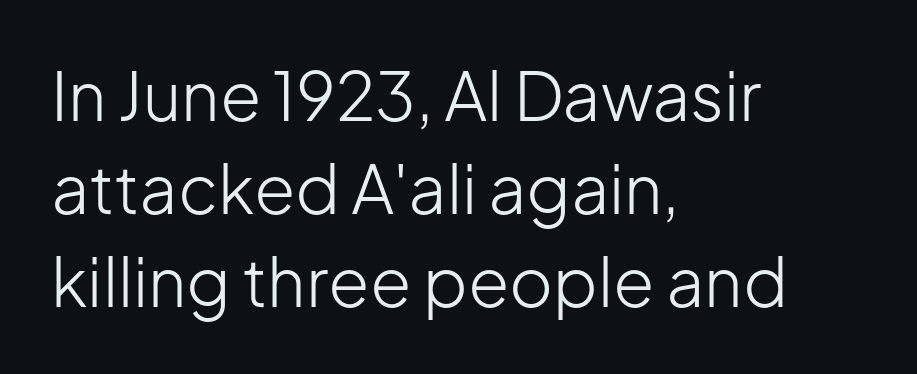
The font family rendered here belongs to the sans-serif group. The letterforms sit at book weight or below. Rendered with straight, roman letterforms. The words here are not underlined.
